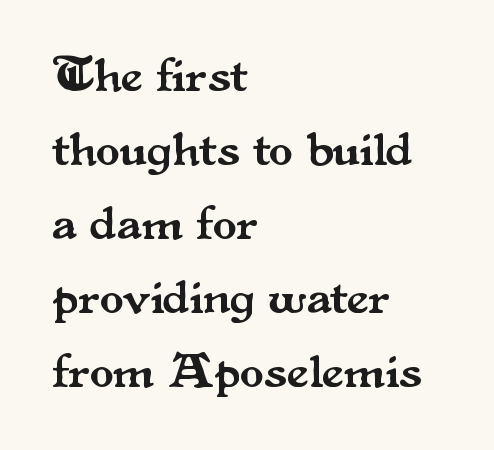
Q: Is the text italic (slanted)? A: No, it is upright.
Q: Is the typeface a serif or a sans-serif typeface? A: Serif.
Q: Is the text underlined? A: No.
Q: How is the paragraph aligned? A: Left-aligned.
Q: Is the spacing between letters normal or unusually wide? A: Normal.
Q: Is the spacing between lines tight, normal or loose? A: Normal.
Q: Width (condensed, normal, or wide)? A: Normal.
Q: Stroke contrast? A: Medium.
Q: x-height? A: Small.
Q: Monospaced? A: No.
